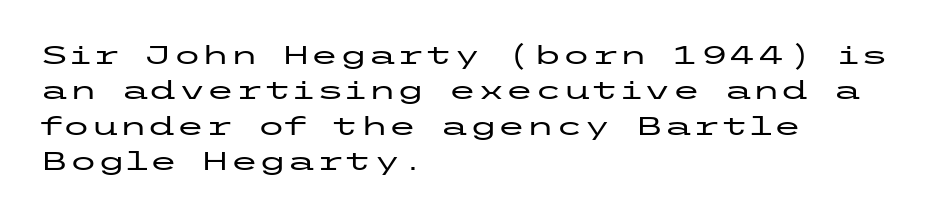
Q: Is the text italic (slanted)? A: No, it is upright.
Q: Is the text underlined? A: No.
Q: How is the paragraph aligned? A: Left-aligned.
Q: Is the spacing between letters normal or unusually wide? A: Normal.
Q: Is the spacing between lines tight, normal or loose? A: Normal.
